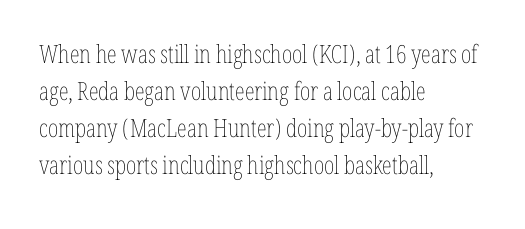
The image shows 25 px text type, upright; set left-aligned, normal line spacing (1.48x), normal letter spacing, not underlined.
